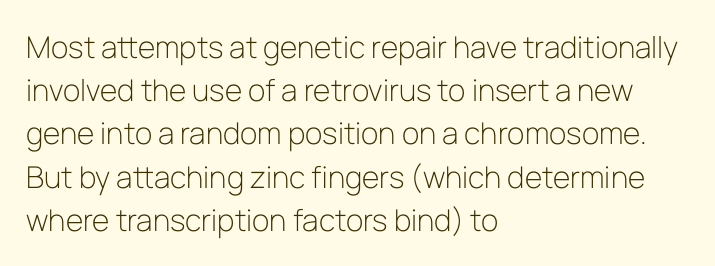
{"serif": "no", "italic": "no", "bold": "no", "weight": "light", "width": "normal", "stroke_contrast": "low", "x_height": "medium", "monospaced": "no", "underline": "no", "align": "left", "line_spacing": "normal", "line_spacing_ratio": 1.44, "letter_spacing": "normal", "letter_spacing_em": 0.0, "glyph_px": 30}
